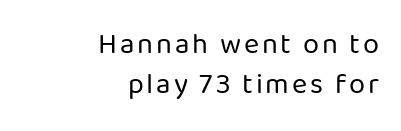
Q: Is the text bold? A: No.
Q: Is the text italic (slanted)? A: No, it is upright.
Q: Is the typeface a serif or a sans-serif typeface? A: Sans-serif.
Q: Is the text underlined? A: No.
Q: How is the paragraph aligned? A: Right-aligned.
Q: Is the spacing between lines tight, normal or loose? A: Normal.
Q: Width (condensed, normal, or wide)? A: Normal.
Q: Stroke contrast? A: Low.
Q: x-height? A: Medium.
Q: Monospaced? A: No.
